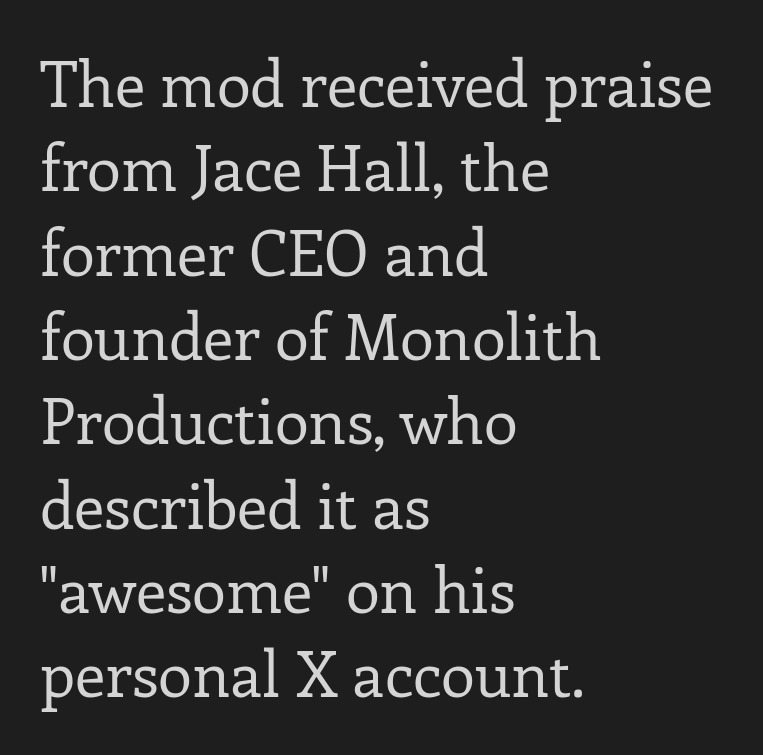
{"serif": "yes", "italic": "no", "bold": "no", "weight": "regular", "width": "normal", "stroke_contrast": "low", "x_height": "medium", "monospaced": "no", "underline": "no", "align": "left", "line_spacing": "normal", "line_spacing_ratio": 1.36, "letter_spacing": "normal", "letter_spacing_em": 0.0, "glyph_px": 62}
